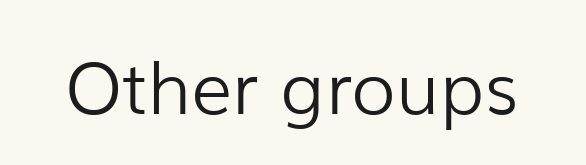
The image shows 72 px light sans-serif type, upright; set normal letter spacing, not underlined; low stroke contrast and a medium x-height.
